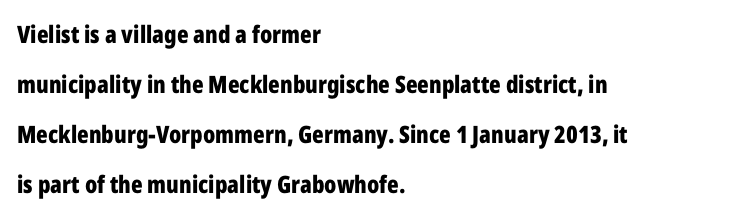
The image shows 24 px bold type, upright; set left-aligned, loose line spacing (2.09x), normal letter spacing, not underlined.
